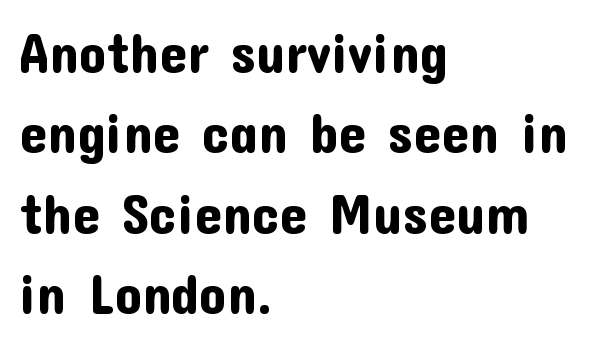
{"serif": "no", "italic": "no", "width": "normal", "stroke_contrast": "low", "x_height": "medium", "monospaced": "no", "underline": "no", "align": "left", "line_spacing": "normal", "line_spacing_ratio": 1.46, "letter_spacing": "normal", "letter_spacing_em": 0.0, "glyph_px": 55}
